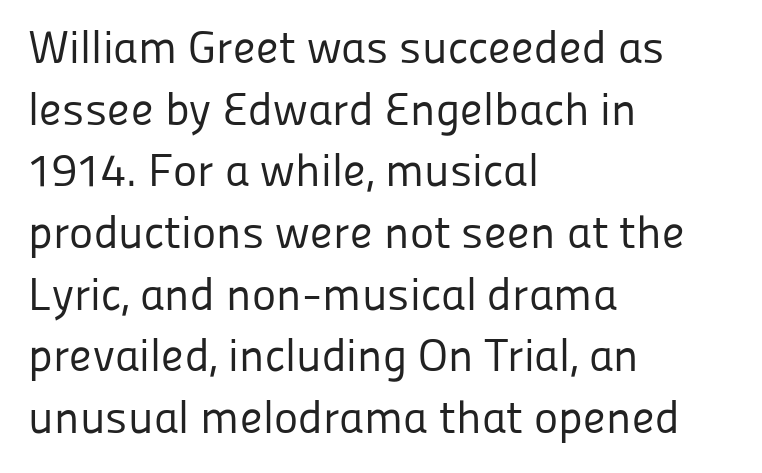
Q: Is the text bold? A: No.
Q: Is the text italic (slanted)? A: No, it is upright.
Q: Is the typeface a serif or a sans-serif typeface? A: Sans-serif.
Q: Is the text underlined? A: No.
Q: How is the paragraph aligned? A: Left-aligned.
Q: Is the spacing between letters normal or unusually wide? A: Normal.
Q: Is the spacing between lines tight, normal or loose? A: Normal.
Q: Width (condensed, normal, or wide)? A: Normal.
Q: Stroke contrast? A: Low.
Q: x-height? A: Medium.
Q: Monospaced? A: No.
